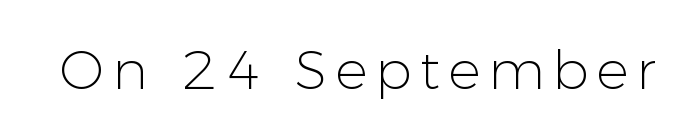
Q: Is the text bold? A: No.
Q: Is the text italic (slanted)? A: No, it is upright.
Q: Is the typeface a serif or a sans-serif typeface? A: Sans-serif.
Q: Is the text underlined? A: No.
Q: Width (condensed, normal, or wide)? A: Normal.
Q: Stroke contrast? A: Low.
Q: x-height? A: Medium.
Q: Monospaced? A: No.
